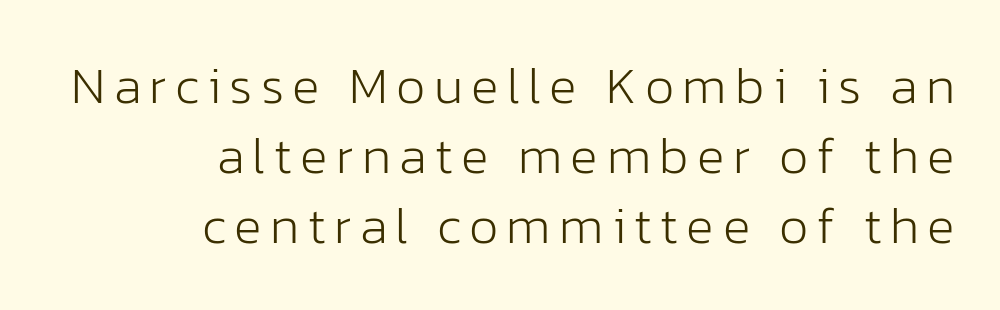
Q: Is the text bold? A: No.
Q: Is the text italic (slanted)? A: No, it is upright.
Q: Is the typeface a serif or a sans-serif typeface? A: Sans-serif.
Q: Is the text underlined? A: No.
Q: How is the paragraph aligned? A: Right-aligned.
Q: Is the spacing between lines tight, normal or loose? A: Normal.
Q: Width (condensed, normal, or wide)? A: Normal.
Q: Stroke contrast? A: Low.
Q: x-height? A: Medium.
Q: Monospaced? A: No.
